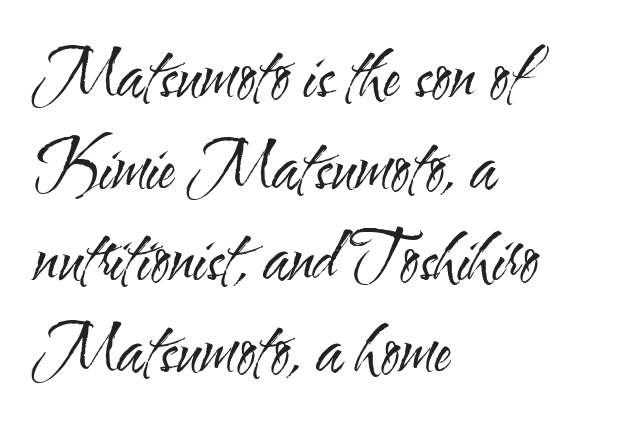
The image shows 64 px regular-weight, condensed sans-serif type; set left-aligned, normal line spacing (1.43x), normal letter spacing, not underlined; medium stroke contrast and a small x-height.
